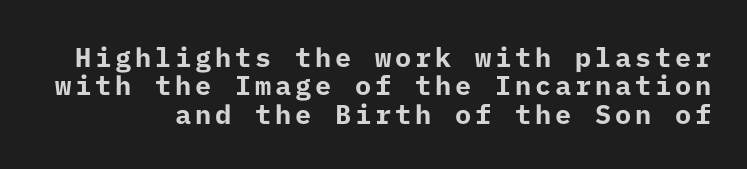
Heavy, bold letterforms. Upright lettering throughout. Plain, unruled lines of type. Leading is clearly below the norm, producing a dense column.
